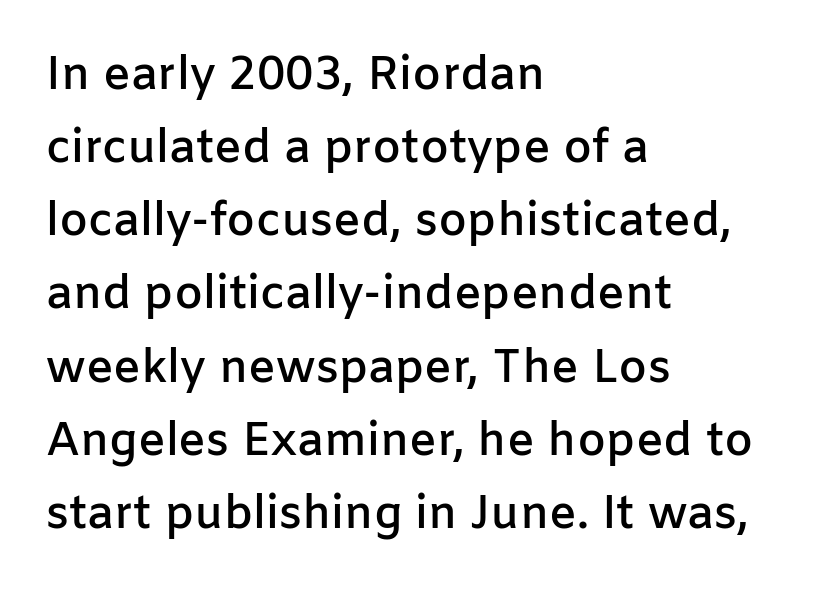
Line spacing here is normal. The passage shown is semibold, sitting just below true bold. Look at the bottom of the vertical strokes: they stop flat, with no serifs. Here the designer chose a conventional face with non-uniform glyph widths.
